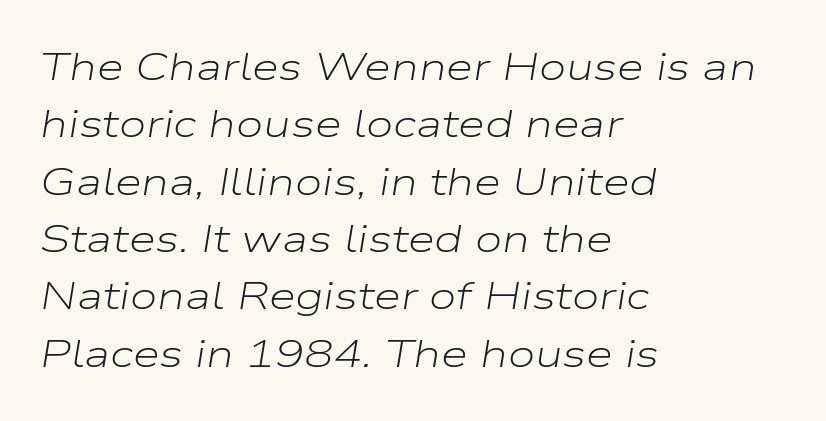
Q: Is the text bold? A: No.
Q: Is the text italic (slanted)? A: Yes, it leans right by about 9 degrees.
Q: Is the text underlined? A: No.
Q: How is the paragraph aligned? A: Left-aligned.
Q: Is the spacing between letters normal or unusually wide? A: Normal.
Q: Is the spacing between lines tight, normal or loose? A: Normal.
Q: Width (condensed, normal, or wide)? A: Wide.
Q: Stroke contrast? A: Low.
Q: x-height? A: Medium.
Q: Monospaced? A: No.
